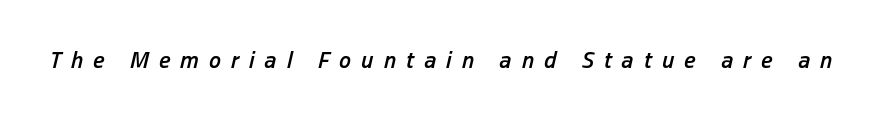
Italic: yes, the glyphs are oblique. Underlining? Definitely not there. How are the letters spaced? Widely, with obvious added tracking. On the weight axis this lands at semibold, roughly 600.
